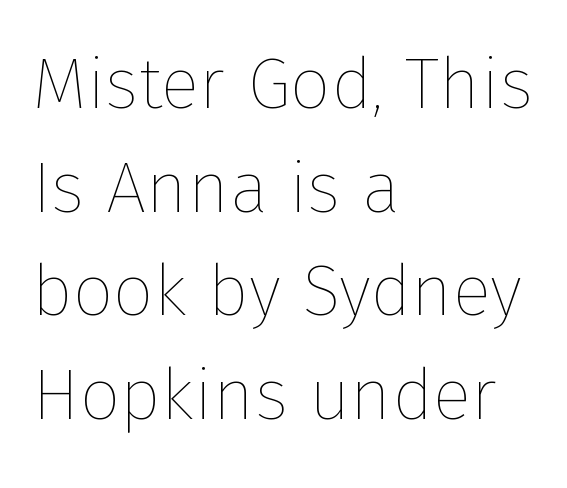
{"italic": "no", "bold": "no", "weight": "thin", "width": "normal", "stroke_contrast": "low", "x_height": "medium", "monospaced": "no", "underline": "no", "align": "left", "line_spacing": "normal", "line_spacing_ratio": 1.44, "letter_spacing": "normal", "letter_spacing_em": 0.0, "glyph_px": 72}
